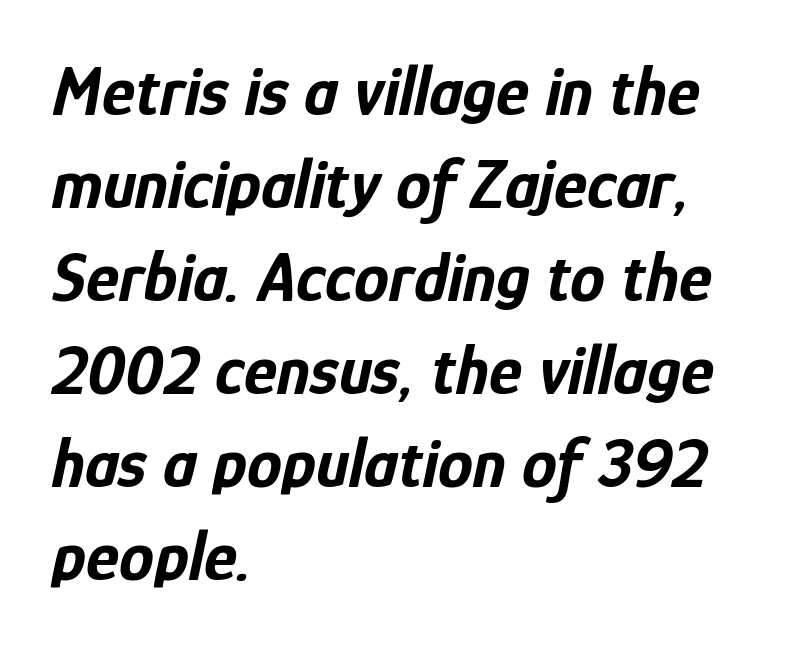
Nobody touched the tracking dial on this one. It's the slanting kind of type. The glyphs are unaccompanied by any horizontal stroke below them. Heavy, bold letterforms. Do the characters align in a grid? No, the font is proportional. The setting favours the left margin, as ordinary paragraphs usually do.
